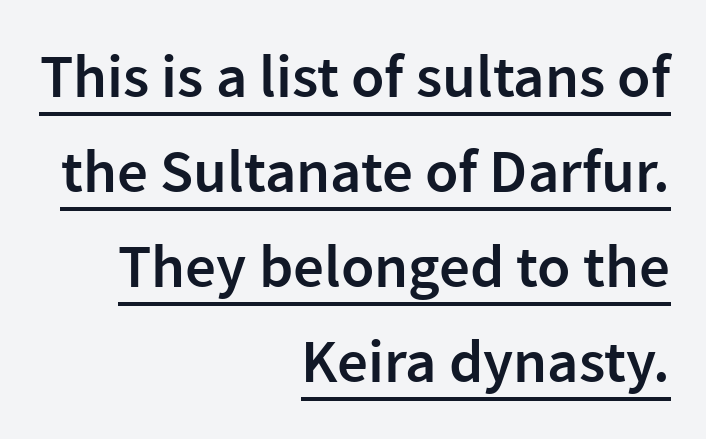
Q: Is the text bold? A: Semi-bold.
Q: Is the text italic (slanted)? A: No, it is upright.
Q: Is the typeface a serif or a sans-serif typeface? A: Sans-serif.
Q: Is the text underlined? A: Yes.
Q: How is the paragraph aligned? A: Right-aligned.
Q: Is the spacing between letters normal or unusually wide? A: Normal.
Q: Is the spacing between lines tight, normal or loose? A: Normal.
Q: Width (condensed, normal, or wide)? A: Normal.
Q: Stroke contrast? A: Low.
Q: x-height? A: Medium.
Q: Monospaced? A: No.
